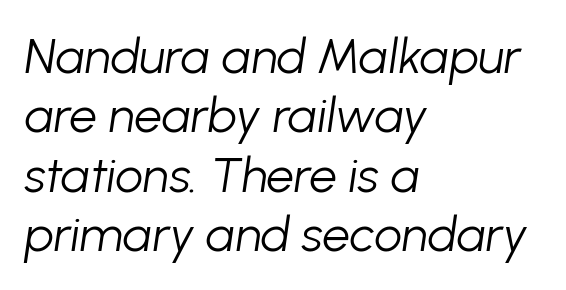
{"italic": "yes", "lean": "right", "slant_degrees": 8, "bold": "no", "weight": "light", "width": "normal", "stroke_contrast": "low", "x_height": "medium", "monospaced": "no", "underline": "no", "align": "left", "line_spacing_ratio": 1.21, "letter_spacing": "normal", "letter_spacing_em": 0.0, "glyph_px": 49}
